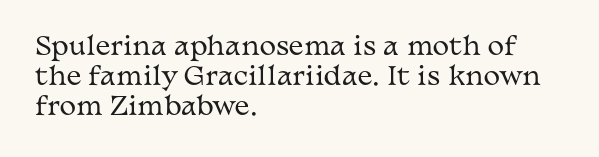
The image shows 25 px text type, upright; set left-aligned, line spacing 1.2x, normal letter spacing, not underlined.
